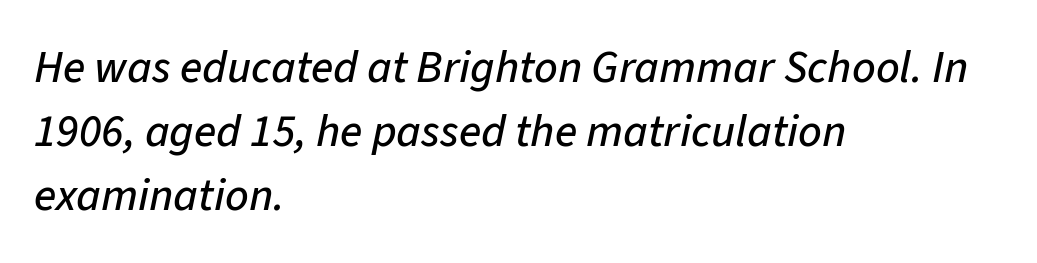
Q: Is the text italic (slanted)? A: Yes, it leans right by about 11 degrees.
Q: Is the text underlined? A: No.
Q: How is the paragraph aligned? A: Left-aligned.
Q: Is the spacing between letters normal or unusually wide? A: Normal.
Q: Is the spacing between lines tight, normal or loose? A: Normal.
Q: Width (condensed, normal, or wide)? A: Normal.
Q: Stroke contrast? A: Low.
Q: x-height? A: Medium.
Q: Monospaced? A: No.
